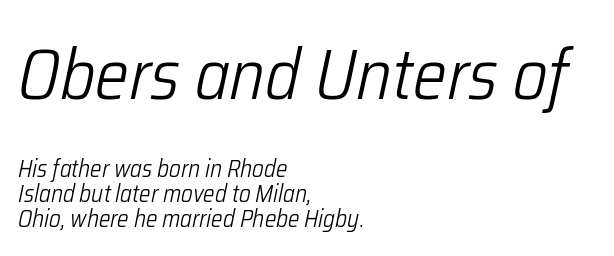
{"italic": "yes", "lean": "right", "slant_degrees": 12, "bold": "no", "weight": "light", "width": "condensed", "stroke_contrast": "low", "x_height": "medium", "monospaced": "no", "underline": "no", "align": "left", "line_spacing": "tight", "line_spacing_ratio": 1.04, "letter_spacing": "normal", "letter_spacing_em": 0.0, "larger_block": "first", "size_ratio": 2.96, "glyph_px": 71}
